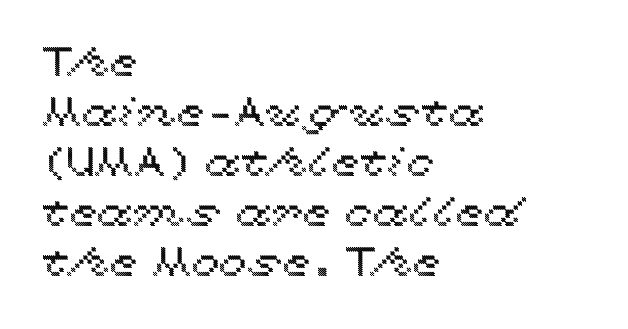
Q: Is the text italic (slanted)? A: Yes.
Q: Is the text underlined? A: No.
Q: How is the paragraph aligned? A: Left-aligned.
Q: Is the spacing between letters normal or unusually wide? A: Normal.
Q: Width (condensed, normal, or wide)? A: Wide.
Q: x-height? A: Medium.
Q: Monospaced? A: No.
